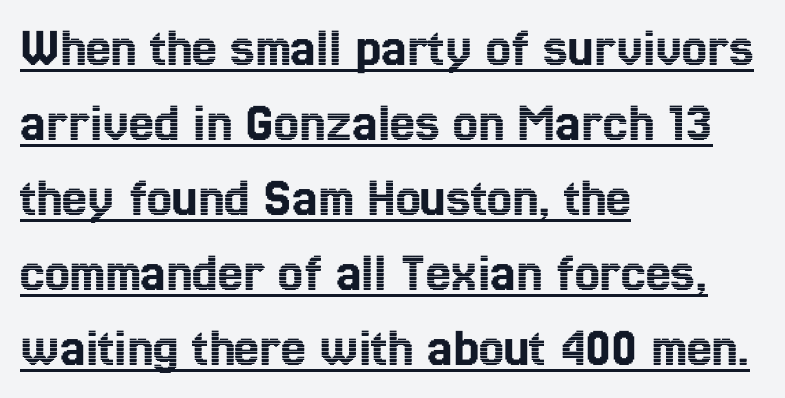
The image shows 56 px condensed type, upright; set left-aligned, normal line spacing (1.34x), normal letter spacing, underlined; a medium x-height.
